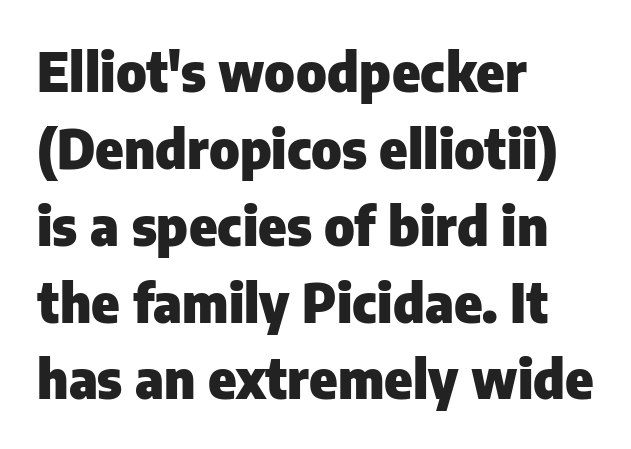
The foot of each line stays bare and open. The glyphs in this specimen are sans serif. Summary of vertical rhythm: regular, with standard interline spacing. The line texture is even and compact thanks to regular tracking.
